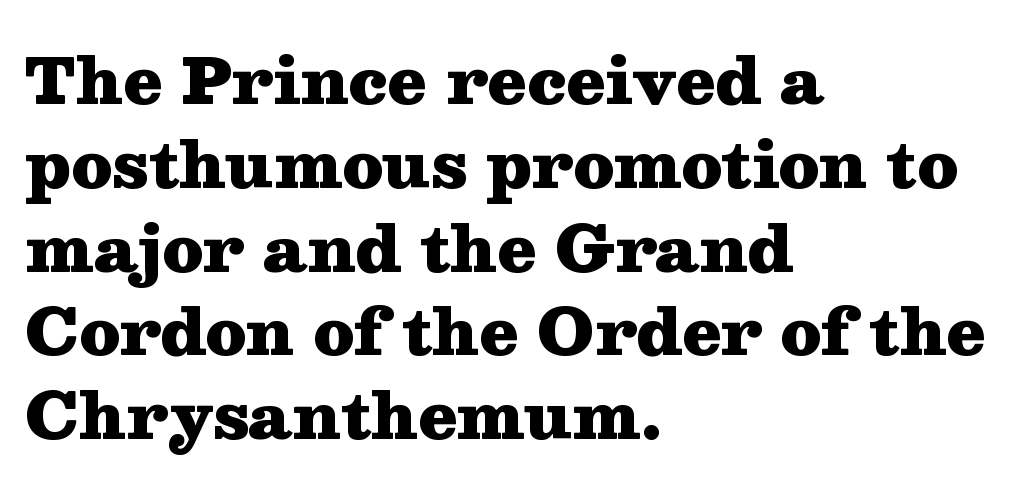
{"serif": "yes", "italic": "no", "bold": "yes", "weight": "heavy", "width": "wide", "stroke_contrast": "medium", "x_height": "medium", "monospaced": "no", "underline": "no", "align": "left", "line_spacing": "normal", "line_spacing_ratio": 1.33, "letter_spacing": "normal", "letter_spacing_em": 0.0, "glyph_px": 63}
